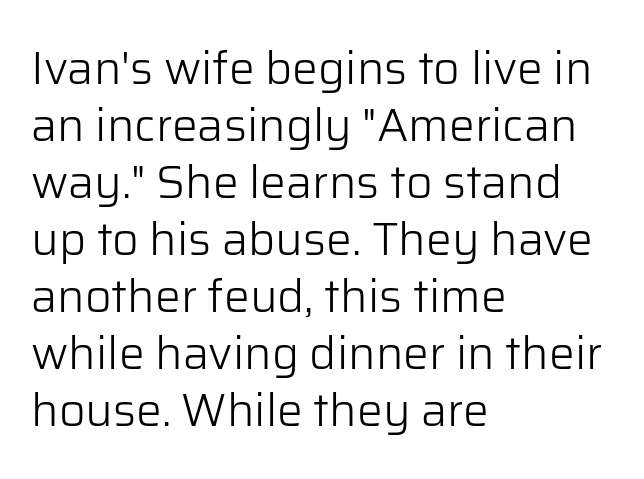
Q: Is the text bold? A: No.
Q: Is the text italic (slanted)? A: No, it is upright.
Q: Is the typeface a serif or a sans-serif typeface? A: Sans-serif.
Q: Is the text underlined? A: No.
Q: How is the paragraph aligned? A: Left-aligned.
Q: Is the spacing between letters normal or unusually wide? A: Normal.
Q: Width (condensed, normal, or wide)? A: Normal.
Q: Stroke contrast? A: Low.
Q: x-height? A: Medium.
Q: Monospaced? A: No.
